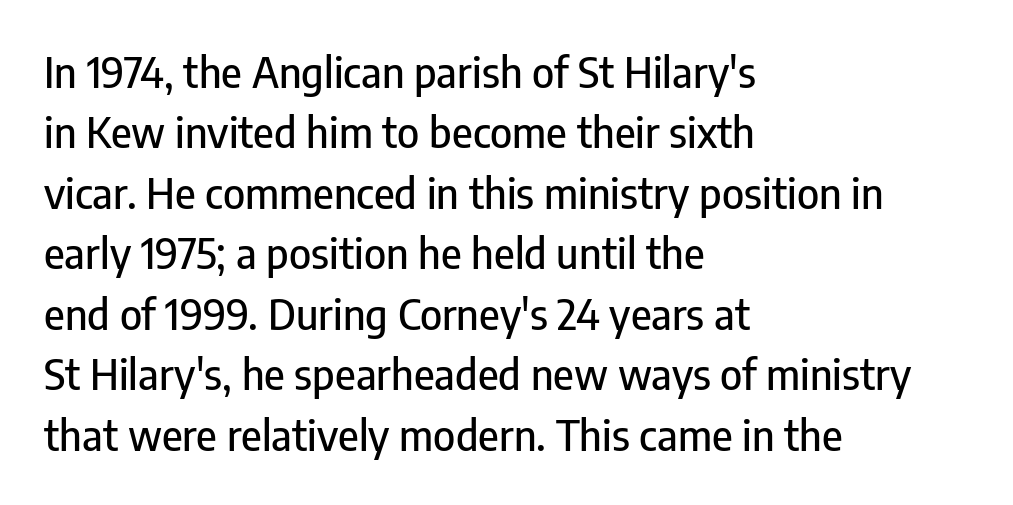
{"serif": "no", "italic": "no", "width": "condensed", "stroke_contrast": "low", "x_height": "medium", "monospaced": "no", "underline": "no", "align": "left", "line_spacing": "normal", "line_spacing_ratio": 1.44, "letter_spacing": "normal", "letter_spacing_em": 0.0, "glyph_px": 42}
